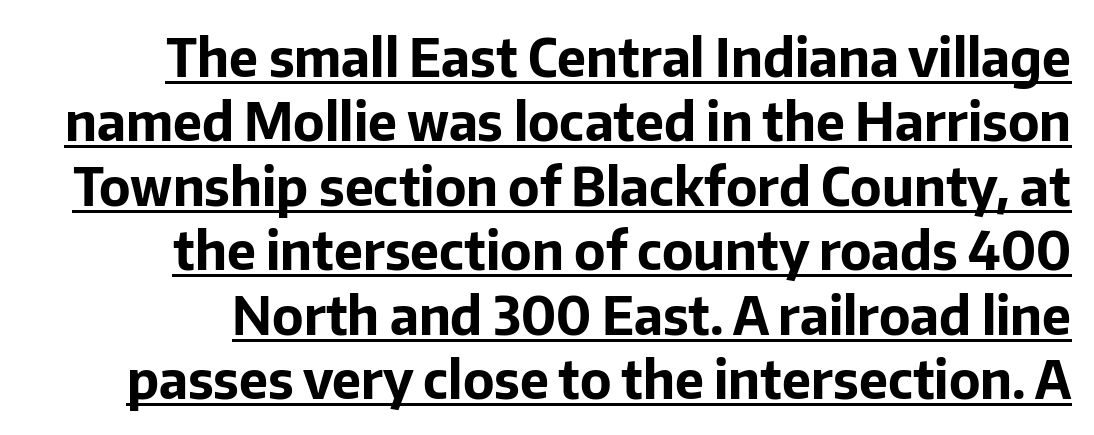
These lines were composed using upright roman letters. Look at the stroke-to-counter ratio: heavy, a bold. Each letter keeps its own natural width here, so spacing adapts to shape. Letterform terminals end flat and unadorned throughout the passage.
